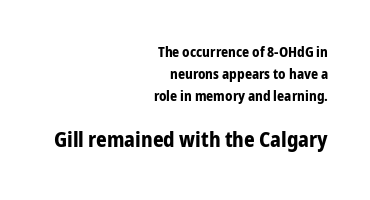
{"italic": "no", "bold": "yes", "underline": "no", "align": "right", "line_spacing": "normal", "line_spacing_ratio": 1.56, "letter_spacing": "normal", "letter_spacing_em": 0.0, "larger_block": "second", "size_ratio": 1.5, "glyph_px": 21}
